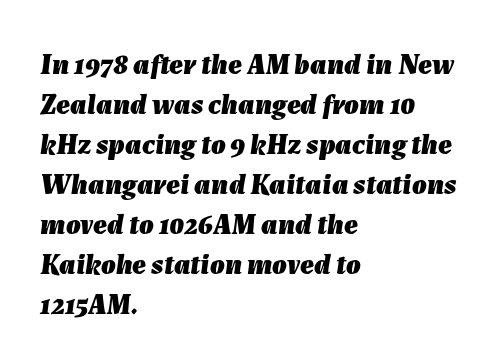
Q: Is the text bold? A: Yes.
Q: Is the text italic (slanted)? A: Yes, it leans right by about 7 degrees.
Q: Is the text underlined? A: No.
Q: How is the paragraph aligned? A: Left-aligned.
Q: Is the spacing between letters normal or unusually wide? A: Normal.
Q: Is the spacing between lines tight, normal or loose? A: Normal.
Q: Width (condensed, normal, or wide)? A: Normal.
Q: Stroke contrast? A: Low.
Q: x-height? A: Medium.
Q: Monospaced? A: No.
